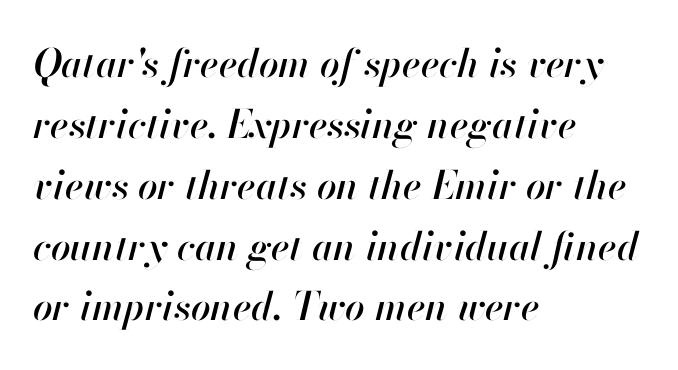
The image shows 39 px text type, italic (leaning right); set left-aligned, normal line spacing (1.56x), normal letter spacing, not underlined; high stroke contrast and a small x-height.
